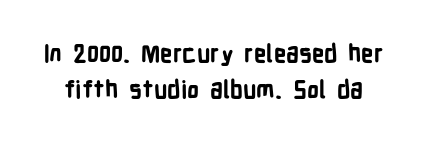
{"italic": "no", "bold": "yes", "underline": "no", "line_spacing": "normal", "line_spacing_ratio": 1.51, "letter_spacing": "normal", "letter_spacing_em": 0.0, "glyph_px": 24}
